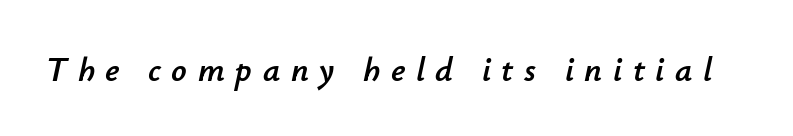
{"italic": "yes", "lean": "right", "slant_degrees": 12, "width": "normal", "stroke_contrast": "low", "x_height": "small", "monospaced": "no", "underline": "no", "letter_spacing": "wide", "letter_spacing_em": 0.31, "glyph_px": 34}
